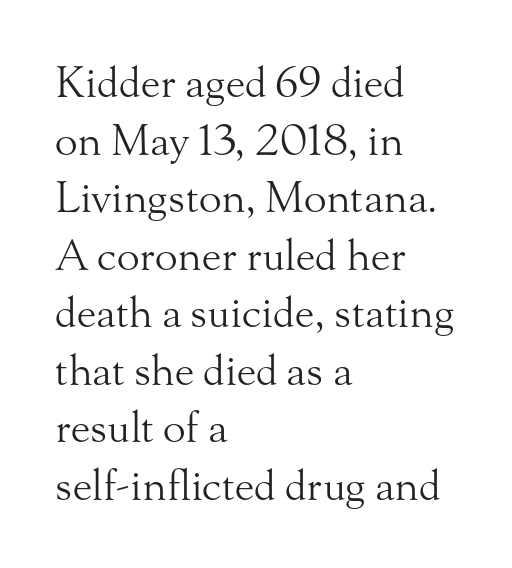
Q: Is the text bold? A: No.
Q: Is the text italic (slanted)? A: No, it is upright.
Q: Is the typeface a serif or a sans-serif typeface? A: Serif.
Q: Is the text underlined? A: No.
Q: How is the paragraph aligned? A: Left-aligned.
Q: Is the spacing between letters normal or unusually wide? A: Normal.
Q: Is the spacing between lines tight, normal or loose? A: Normal.
Q: Width (condensed, normal, or wide)? A: Normal.
Q: Stroke contrast? A: Medium.
Q: x-height? A: Small.
Q: Monospaced? A: No.
